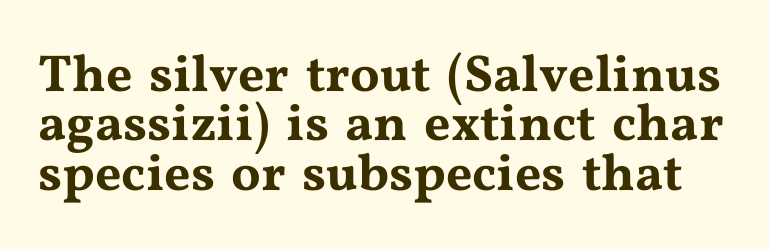
In terms of letterspacing, this is plain default setting. Each new line begins almost immediately beneath the previous one. Is this a fixed-width face? No — the glyphs have proportional, varying widths. Characters remain perfectly vertical along every line. Unlike a clean sans, this face finishes its strokes with serifs. Bare-footed words on every line.
